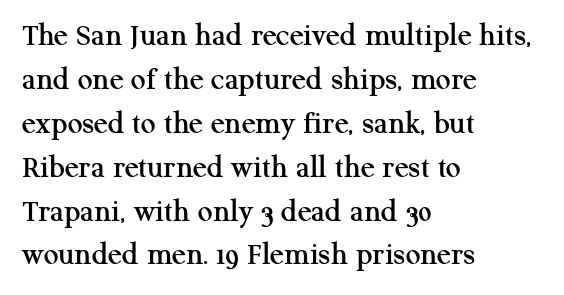
{"serif": "yes", "italic": "no", "width": "normal", "stroke_contrast": "medium", "x_height": "medium", "monospaced": "no", "underline": "no", "align": "left", "line_spacing": "normal", "line_spacing_ratio": 1.33, "letter_spacing": "normal", "letter_spacing_em": 0.0, "glyph_px": 33}
